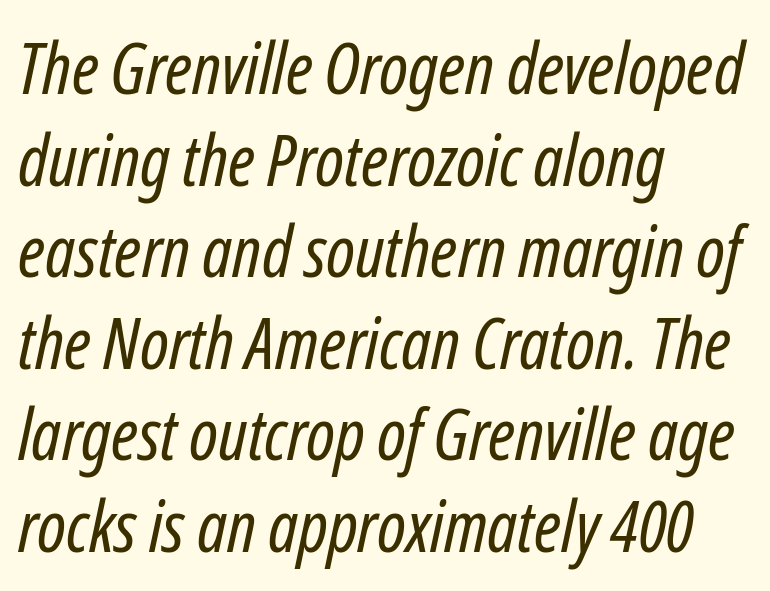
Here the glyphs are tracked normally, forming tight word shapes. Any mark beneath the type? The region is blank. In terms of leading, this rendering sits right in the middle. Quick note: italic.
